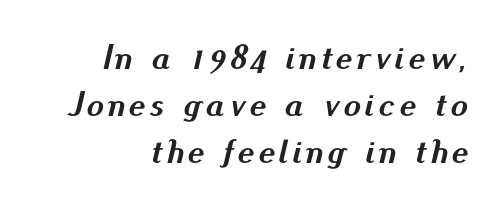
The image shows 35 px semibold type, italic (leaning right); set right-aligned, normal line spacing (1.35x), not underlined; medium stroke contrast and a small x-height.
